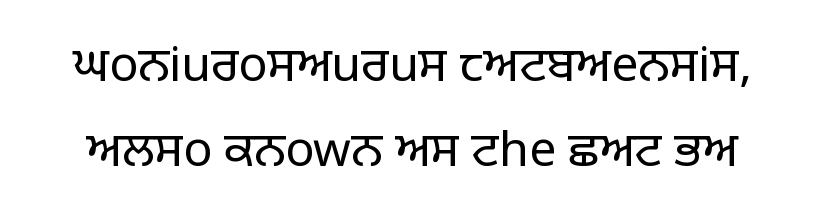
{"serif": "no", "italic": "no", "bold": "no", "weight": "light", "width": "normal", "stroke_contrast": "low", "x_height": "large", "monospaced": "no", "underline": "no", "line_spacing_ratio": 1.78, "letter_spacing": "normal", "letter_spacing_em": 0.0, "glyph_px": 48}
